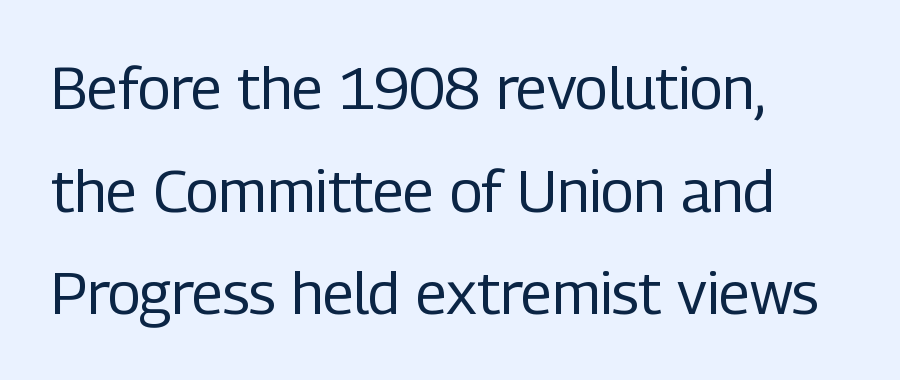
Q: Is the text bold? A: No.
Q: Is the text italic (slanted)? A: No, it is upright.
Q: Is the typeface a serif or a sans-serif typeface? A: Sans-serif.
Q: Is the text underlined? A: No.
Q: How is the paragraph aligned? A: Left-aligned.
Q: Is the spacing between letters normal or unusually wide? A: Normal.
Q: Width (condensed, normal, or wide)? A: Condensed.
Q: Stroke contrast? A: Low.
Q: x-height? A: Medium.
Q: Monospaced? A: No.
